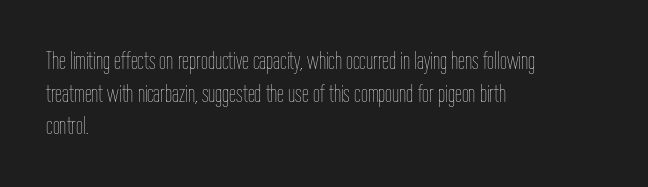
Q: Is the text bold? A: No.
Q: Is the text italic (slanted)? A: No, it is upright.
Q: Is the text underlined? A: No.
Q: How is the paragraph aligned? A: Left-aligned.
Q: Is the spacing between letters normal or unusually wide? A: Normal.
Q: Is the spacing between lines tight, normal or loose? A: Normal.
